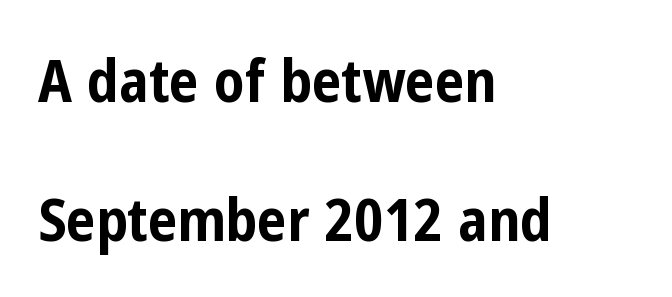
Descender tails drop into unmarked territory. You could call the tracking neutral — neither tight nor loose. The lines are spread far apart with generous leading. Note: no serifs on the glyphs. Each glyph is drawn with heavy, bold strokes.
